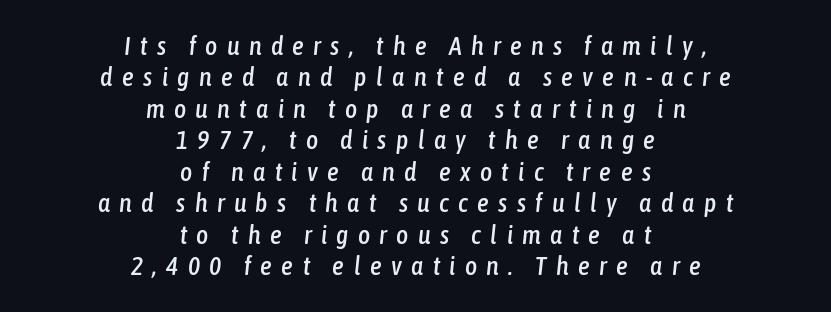
{"italic": "yes", "lean": "right", "slant_degrees": 6, "underline": "no", "align": "center", "line_spacing_ratio": 1.21, "letter_spacing": "wide", "letter_spacing_em": 0.36, "glyph_px": 26}
